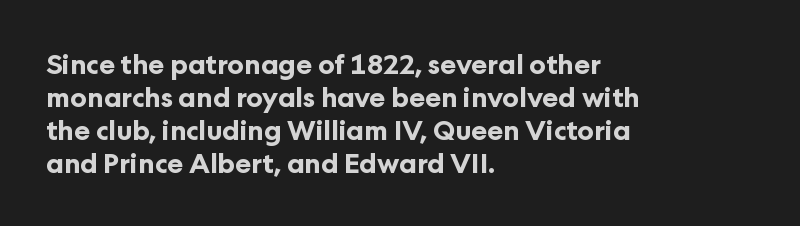
{"italic": "no", "bold": "yes", "underline": "no", "align": "left", "line_spacing_ratio": 1.22, "letter_spacing": "normal", "letter_spacing_em": 0.0, "glyph_px": 27}
